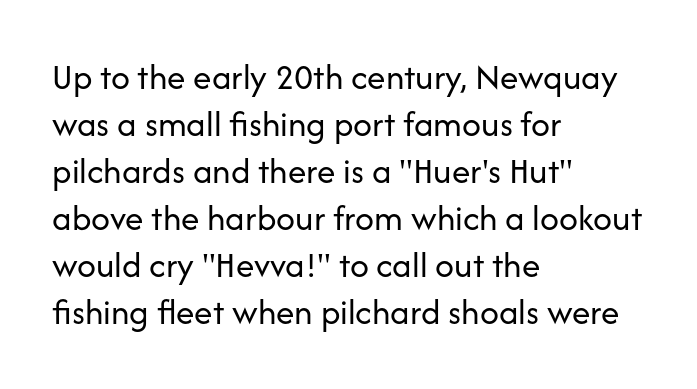
{"serif": "no", "italic": "no", "bold": "no", "weight": "regular", "width": "normal", "stroke_contrast": "low", "x_height": "medium", "monospaced": "no", "underline": "no", "align": "left", "line_spacing": "normal", "line_spacing_ratio": 1.27, "letter_spacing": "normal", "letter_spacing_em": 0.0, "glyph_px": 37}
